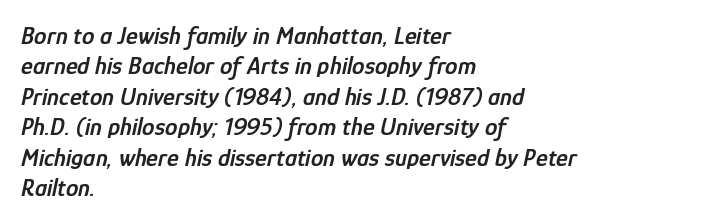
{"italic": "yes", "lean": "right", "slant_degrees": 12, "bold": "semi", "underline": "no", "align": "left", "line_spacing_ratio": 1.22, "letter_spacing": "normal", "letter_spacing_em": 0.0, "glyph_px": 25}
